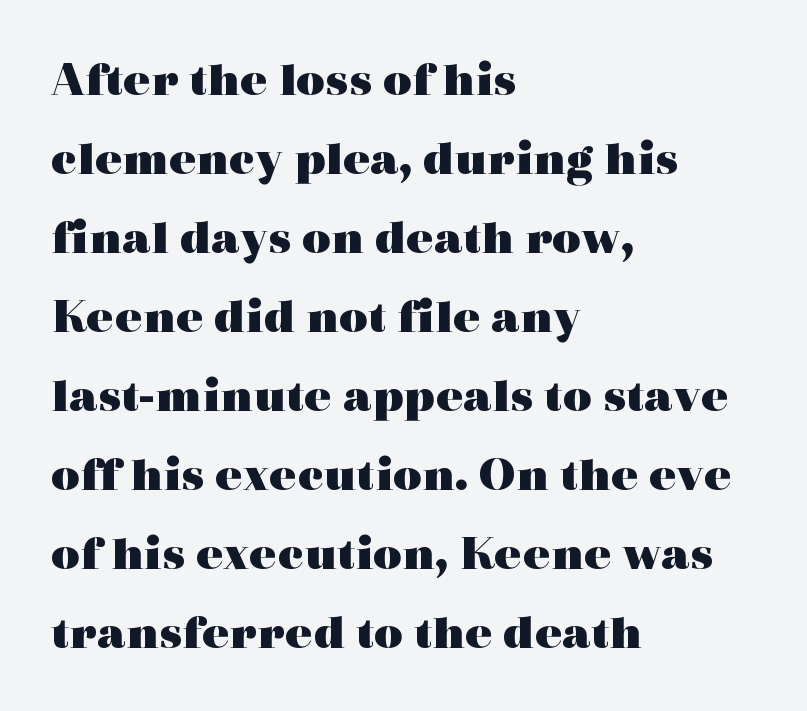
Q: Is the text bold? A: Yes.
Q: Is the text italic (slanted)? A: No, it is upright.
Q: Is the typeface a serif or a sans-serif typeface? A: Serif.
Q: Is the text underlined? A: No.
Q: How is the paragraph aligned? A: Left-aligned.
Q: Is the spacing between letters normal or unusually wide? A: Normal.
Q: Is the spacing between lines tight, normal or loose? A: Normal.
Q: Width (condensed, normal, or wide)? A: Wide.
Q: x-height? A: Medium.
Q: Monospaced? A: No.
